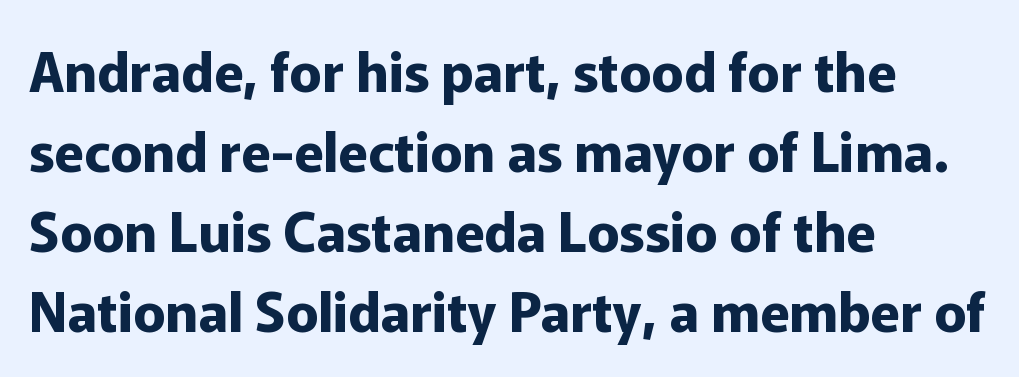
Successive baselines arrive at the customary interval. Standard letterfit; no display-style spreading of the glyphs. Stroke thickness is high; the sample reads as a true bold. These lines are rendered in a variable-pitch font. Rendered with straight, roman letterforms.
